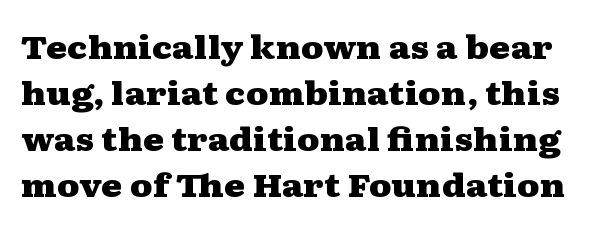
The image shows 32 px heavy, wide serif type, upright; set normal line spacing (1.44x), normal letter spacing, not underlined; medium stroke contrast and a medium x-height.
